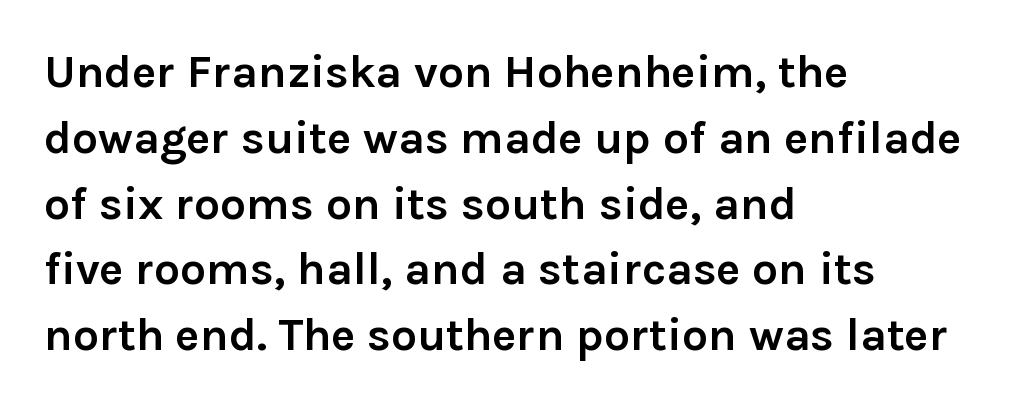
{"serif": "no", "italic": "no", "bold": "yes", "weight": "semibold", "width": "normal", "x_height": "medium", "monospaced": "no", "underline": "no", "align": "left", "line_spacing": "normal", "line_spacing_ratio": 1.43, "letter_spacing": "normal", "letter_spacing_em": 0.0, "glyph_px": 46}
